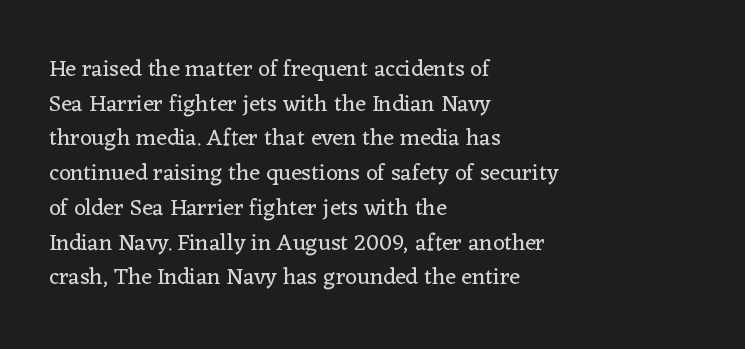
Q: Is the text bold? A: No.
Q: Is the text italic (slanted)? A: No, it is upright.
Q: Is the text underlined? A: No.
Q: How is the paragraph aligned? A: Left-aligned.
Q: Is the spacing between letters normal or unusually wide? A: Normal.
Q: Is the spacing between lines tight, normal or loose? A: Normal.
